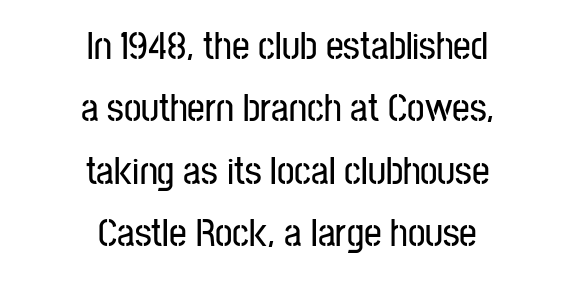
Summary of vertical rhythm: regular, with standard interline spacing. The letters advance in unequal steps, a hallmark of proportional type. The paragraph has two soft edges and a firm central axis. The lettering holds an erect, upright posture throughout. Check the space under the baseline: it is left empty.
